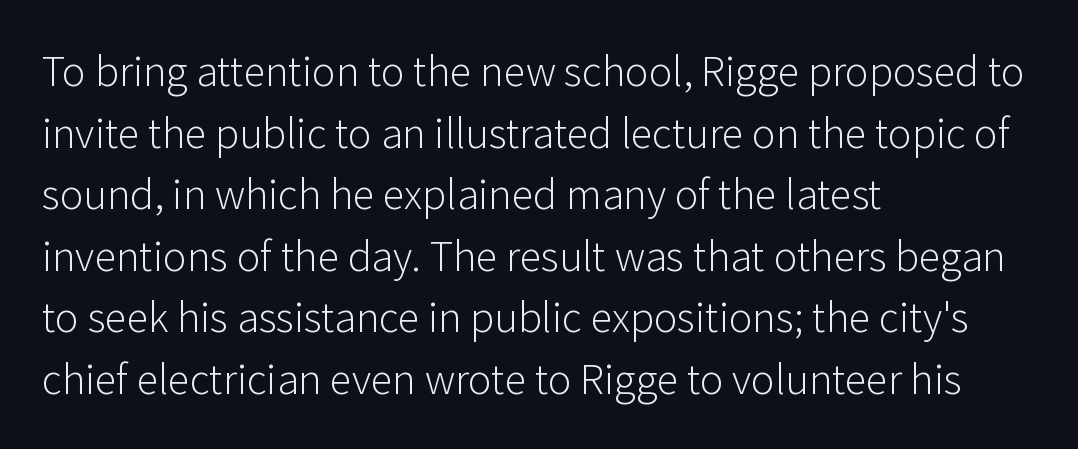
The letters sit at their default tracking, neither squeezed nor spread. The glyphs in this specimen are sans serif. Italic: no, the glyphs are upright roman. You could not count columns in this text — the font is proportionally spaced.
